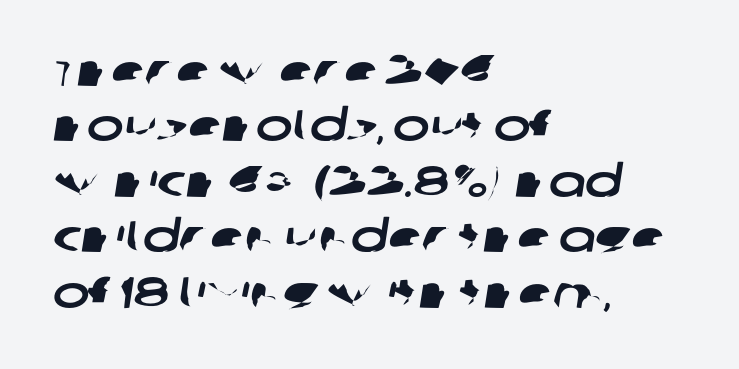
Q: Is the typeface a serif or a sans-serif typeface? A: Sans-serif.
Q: Is the text underlined? A: No.
Q: How is the paragraph aligned? A: Left-aligned.
Q: Is the spacing between letters normal or unusually wide? A: Normal.
Q: Is the spacing between lines tight, normal or loose? A: Normal.
Q: Width (condensed, normal, or wide)? A: Wide.
Q: Stroke contrast? A: Low.
Q: x-height? A: Large.
Q: Monospaced? A: No.
